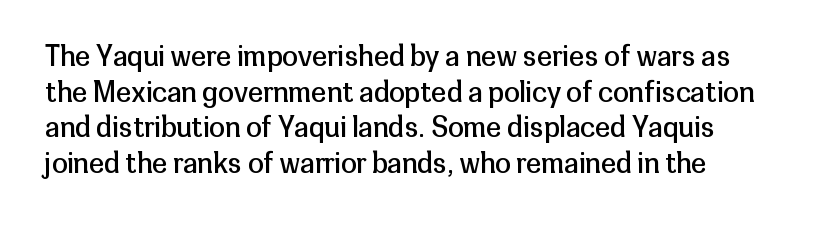
There is no visible air inserted between adjacent glyphs. These lines were composed using upright roman letters. Here the designer chose a conventional face with non-uniform glyph widths. Compared with a typical body face, this is equally light or lighter still.
